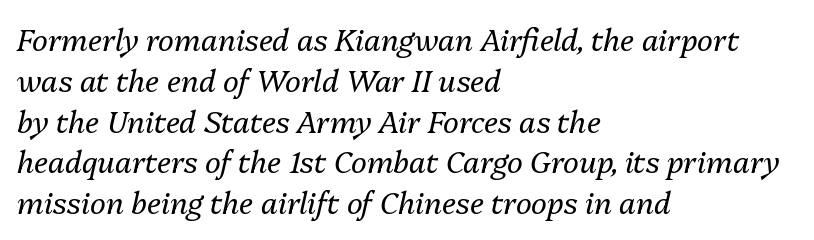
{"italic": "yes", "lean": "right", "slant_degrees": 13, "bold": "no", "weight": "regular", "width": "normal", "stroke_contrast": "medium", "x_height": "medium", "monospaced": "no", "underline": "no", "align": "left", "line_spacing": "normal", "line_spacing_ratio": 1.36, "letter_spacing": "normal", "letter_spacing_em": 0.0, "glyph_px": 30}
